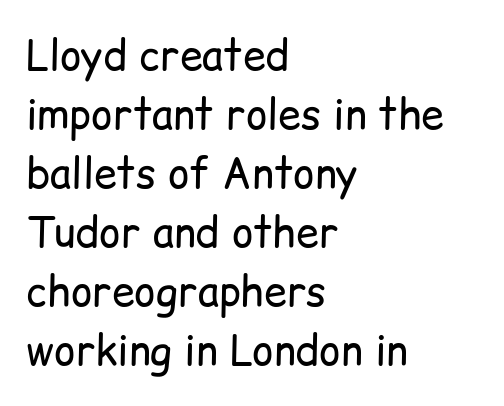
{"serif": "no", "italic": "no", "bold": "no", "weight": "regular", "width": "normal", "stroke_contrast": "low", "x_height": "medium", "monospaced": "no", "underline": "no", "align": "left", "line_spacing": "normal", "line_spacing_ratio": 1.44, "letter_spacing": "normal", "letter_spacing_em": 0.0, "glyph_px": 41}
